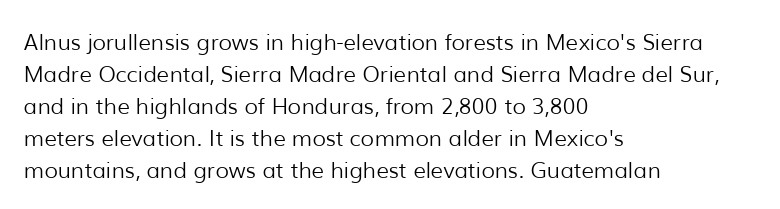
The image shows 22 px text type, upright; set left-aligned, normal line spacing (1.45x), normal letter spacing, not underlined.
